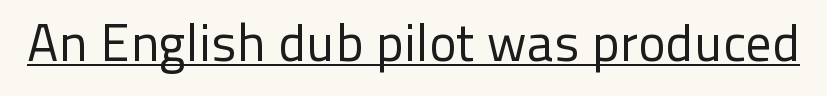
The image shows 52 px regular-weight sans-serif type, upright; set normal letter spacing, underlined; low stroke contrast and a medium x-height.
